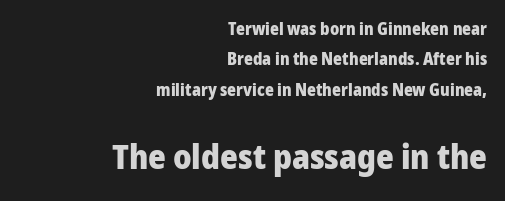
Q: Is the text bold? A: Yes.
Q: Is the text italic (slanted)? A: No, it is upright.
Q: Is the typeface a serif or a sans-serif typeface? A: Sans-serif.
Q: Is the text underlined? A: No.
Q: How is the paragraph aligned? A: Right-aligned.
Q: Is the spacing between letters normal or unusually wide? A: Normal.
Q: Which block of text is set in a larger size, the first (top) or the second (bottom)? A: The second (bottom) one.
Q: Width (condensed, normal, or wide)? A: Normal.
Q: Stroke contrast? A: Low.
Q: x-height? A: Medium.
Q: Monospaced? A: No.
